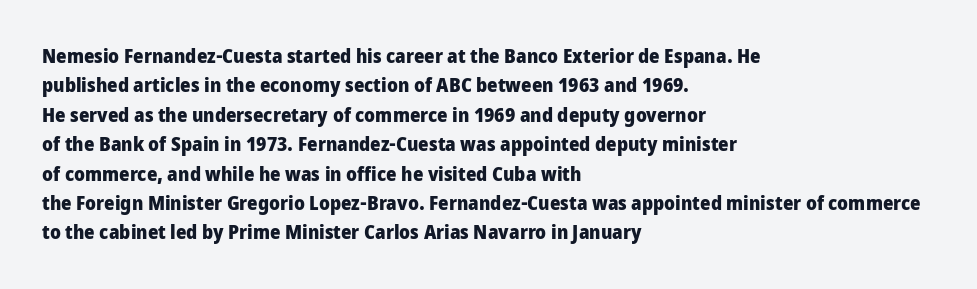
The image shows 20 px bold type, upright; set left-aligned, normal line spacing (1.47x), normal letter spacing, not underlined.
